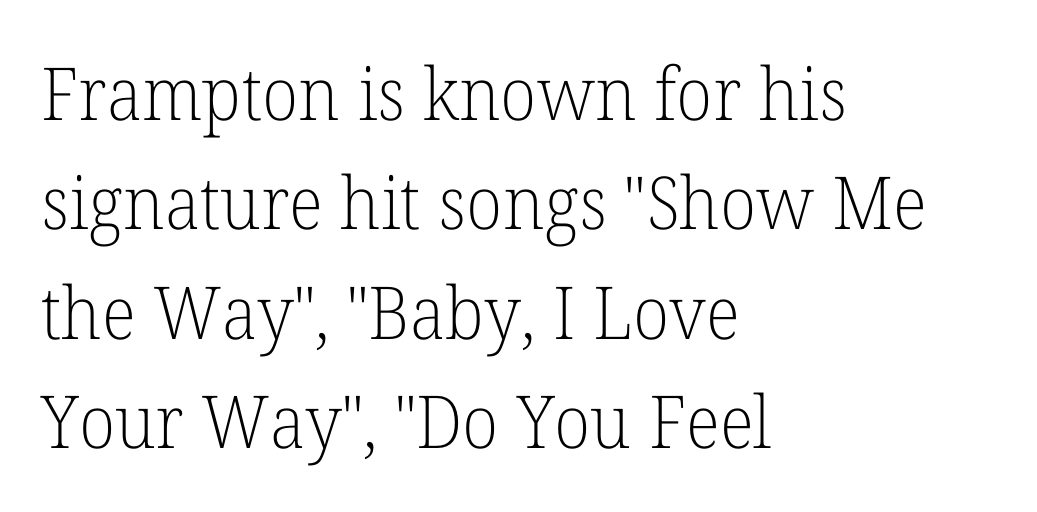
Q: Is the text bold? A: No.
Q: Is the text italic (slanted)? A: No, it is upright.
Q: Is the typeface a serif or a sans-serif typeface? A: Serif.
Q: Is the text underlined? A: No.
Q: How is the paragraph aligned? A: Left-aligned.
Q: Is the spacing between letters normal or unusually wide? A: Normal.
Q: Is the spacing between lines tight, normal or loose? A: Normal.
Q: Width (condensed, normal, or wide)? A: Normal.
Q: Stroke contrast? A: Low.
Q: x-height? A: Medium.
Q: Monospaced? A: No.
